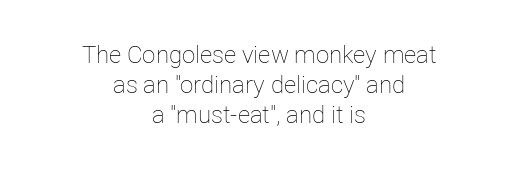
The image shows 24 px text type, upright; set centered, normal line spacing (1.26x), normal letter spacing, not underlined.
